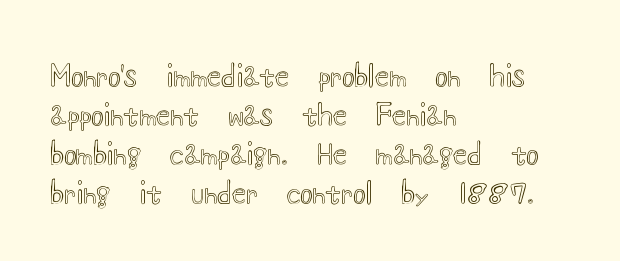
{"italic": "no", "width": "wide", "x_height": "small", "monospaced": "no", "underline": "no", "align": "left", "line_spacing": "normal", "line_spacing_ratio": 1.35, "letter_spacing": "normal", "letter_spacing_em": 0.0, "glyph_px": 29}
